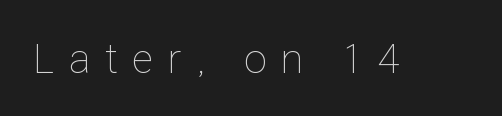
{"italic": "no", "bold": "no", "weight": "thin", "width": "condensed", "stroke_contrast": "low", "x_height": "medium", "monospaced": "no", "underline": "no", "letter_spacing": "wide", "letter_spacing_em": 0.36, "glyph_px": 42}
